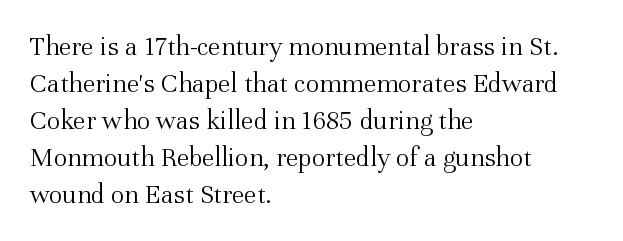
{"serif": "yes", "italic": "no", "bold": "no", "weight": "light", "width": "normal", "stroke_contrast": "medium", "x_height": "medium", "monospaced": "no", "underline": "no", "align": "left", "line_spacing": "normal", "line_spacing_ratio": 1.32, "letter_spacing": "normal", "letter_spacing_em": 0.0, "glyph_px": 28}
